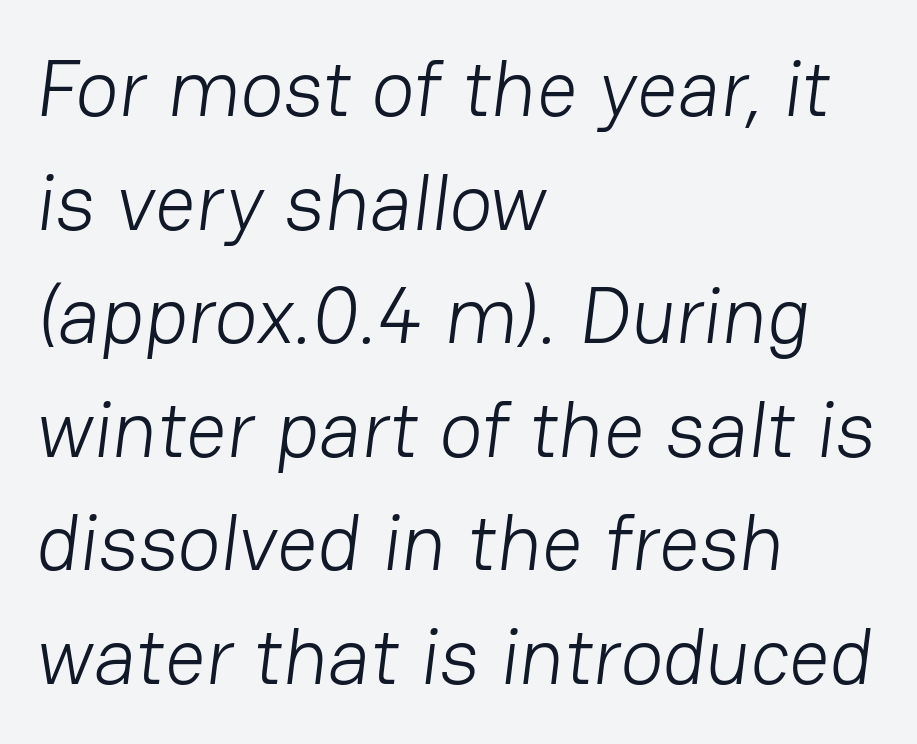
{"serif": "no", "bold": "no", "weight": "light", "width": "normal", "stroke_contrast": "low", "x_height": "medium", "monospaced": "no", "underline": "no", "align": "left", "line_spacing": "normal", "line_spacing_ratio": 1.42, "letter_spacing": "normal", "letter_spacing_em": 0.0, "glyph_px": 80}
